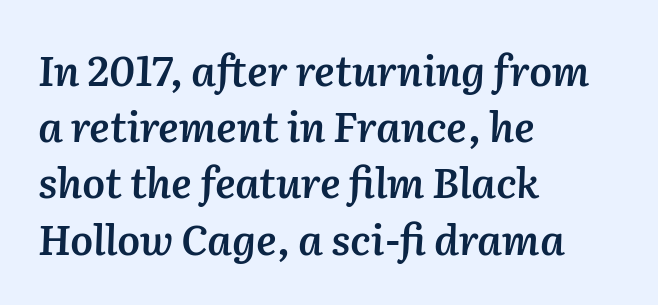
Layout note: lines flush left. Varying glyph widths throughout — classic text-font behaviour. Typographic density is moderately raised because the face is semibold. Does the lettering tilt? It does — this is italic. Observe the ordinary spacing: letters are neighbours, not strangers. The passage shown is not underscored anywhere.
